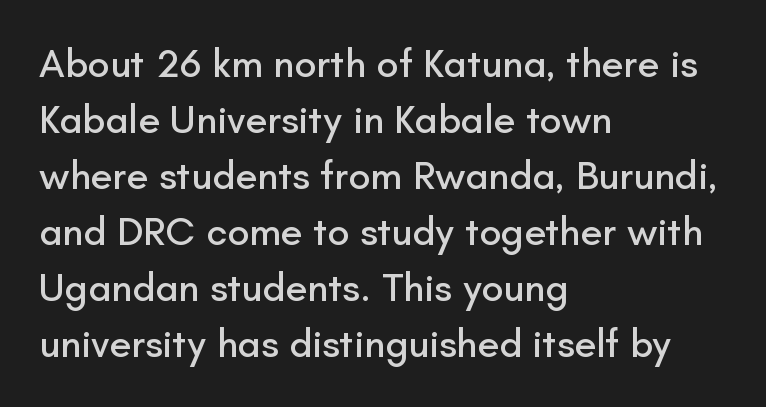
The block of text has a typical density, with ordinary space between rows. Tracking here is standard; glyphs follow each other at the usual distance. Serifs: no, the terminals of the letterforms are clean. No word sits above an underline. Is the block centered? No — it sits flush against the left margin. These lines are rendered in a variable-pitch font.
